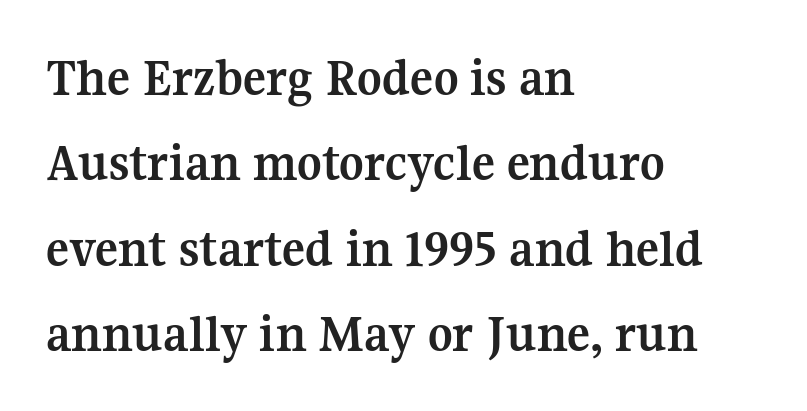
{"serif": "yes", "italic": "no", "bold": "yes", "weight": "semibold", "width": "normal", "stroke_contrast": "medium", "x_height": "medium", "monospaced": "no", "underline": "no", "align": "left", "line_spacing": "normal", "line_spacing_ratio": 1.58, "letter_spacing": "normal", "letter_spacing_em": 0.0, "glyph_px": 54}
